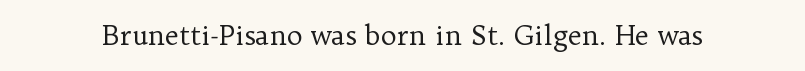
Has an underline been added? It has not. The type is set solid horizontally, with unmodified tracking. The characters are drawn with everyday or finer stroke widths. Every character sits straight up, as roman type does.
